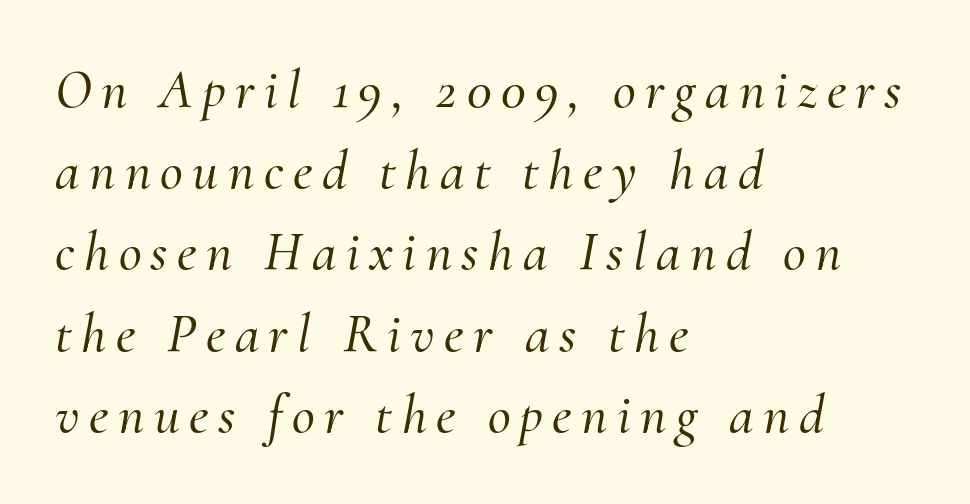
The image shows 56 px serif type, italic (leaning right); set left-aligned, normal line spacing (1.45x), not underlined; medium stroke contrast and a small x-height.
